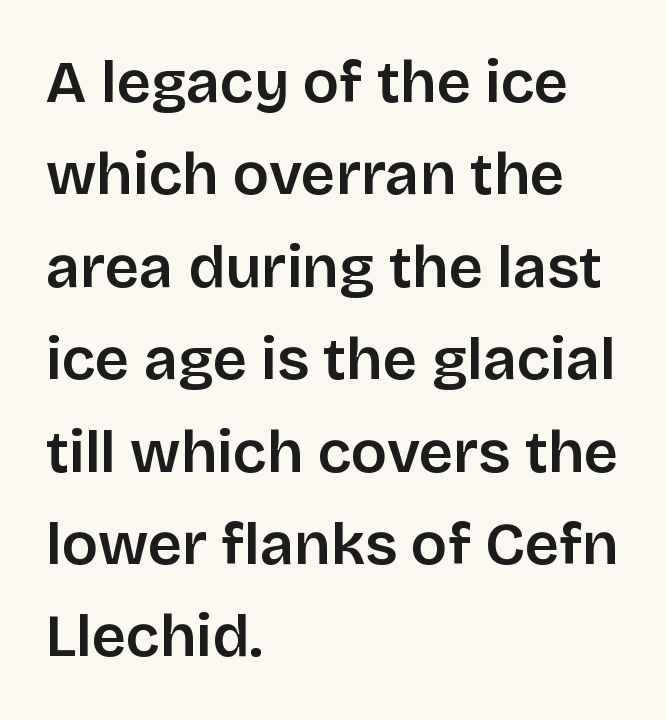
Q: Is the text italic (slanted)? A: No, it is upright.
Q: Is the typeface a serif or a sans-serif typeface? A: Sans-serif.
Q: Is the text underlined? A: No.
Q: How is the paragraph aligned? A: Left-aligned.
Q: Is the spacing between letters normal or unusually wide? A: Normal.
Q: Is the spacing between lines tight, normal or loose? A: Normal.
Q: Width (condensed, normal, or wide)? A: Normal.
Q: Stroke contrast? A: Low.
Q: x-height? A: Large.
Q: Monospaced? A: No.
